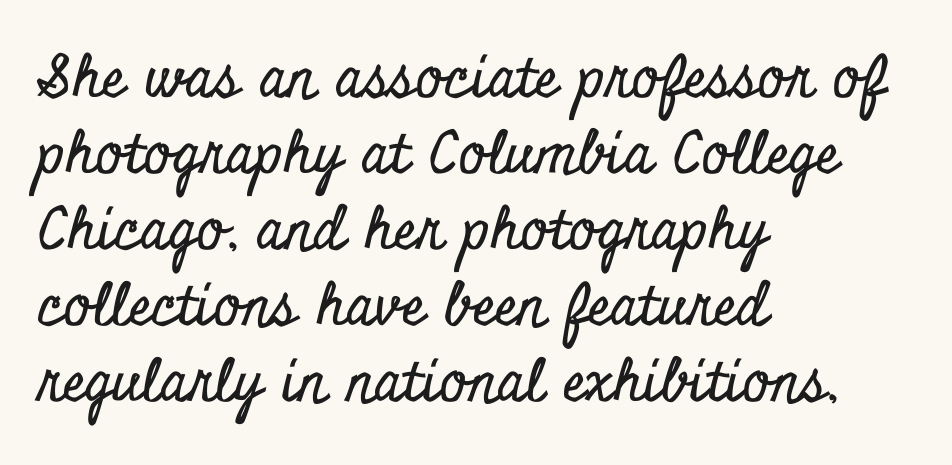
Q: Is the text italic (slanted)? A: Yes.
Q: Is the typeface a serif or a sans-serif typeface? A: Serif.
Q: Is the text underlined? A: No.
Q: How is the paragraph aligned? A: Left-aligned.
Q: Is the spacing between letters normal or unusually wide? A: Normal.
Q: Is the spacing between lines tight, normal or loose? A: Normal.
Q: Width (condensed, normal, or wide)? A: Condensed.
Q: Stroke contrast? A: Low.
Q: x-height? A: Small.
Q: Monospaced? A: No.
